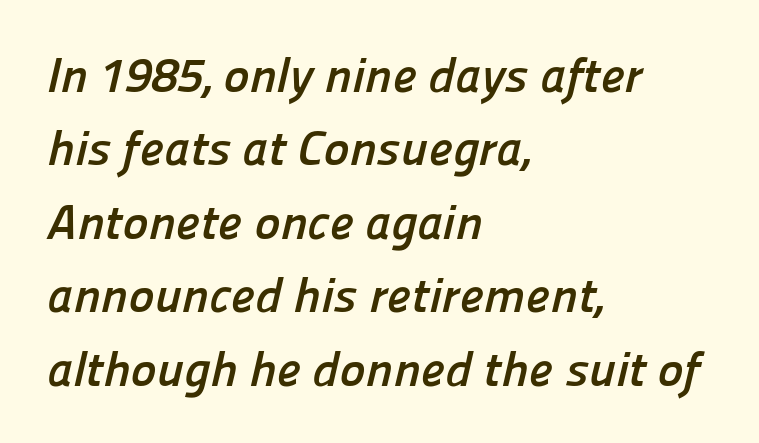
{"serif": "no", "bold": "yes", "weight": "semibold", "width": "normal", "stroke_contrast": "low", "x_height": "medium", "monospaced": "no", "underline": "no", "align": "left", "line_spacing": "normal", "line_spacing_ratio": 1.5, "letter_spacing": "normal", "letter_spacing_em": 0.0, "glyph_px": 49}
